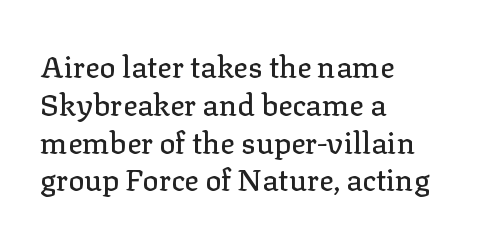
I'd call this a serif setting — the letters wear small feet. The rendering uses natural spacing where letterforms have individual widths. The baseline area is clear. In terms of posture, this sample is upright. This sample keeps an unexceptional amount of space between lines.
